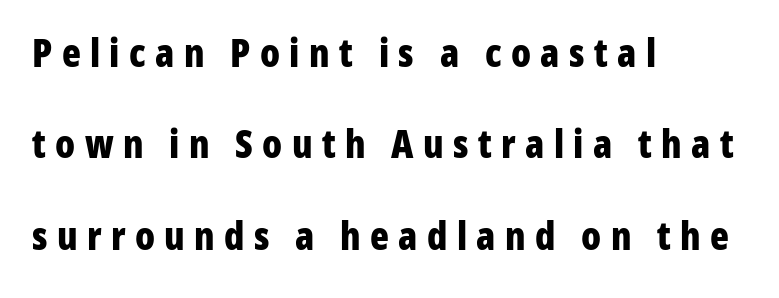
Do the letters lean? They stand straight. Looks like regular typesetting: each glyph gets only the width it needs. The line texture is sparse and dotted thanks to wide tracking. Does the leading feel generous? Absolutely, it's lavish. A bare baseline throughout the passage. Caption: multi-line text, flush left, ragged right.
